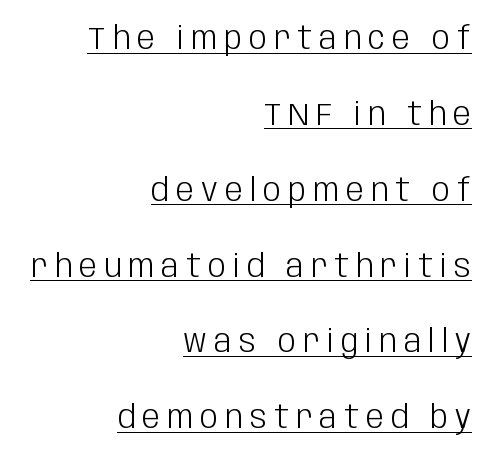
This sample is right-justified, so line beginnings fall wherever the words allow. Tracking here is generous; glyphs stand well apart from one another. How would I describe the line gaps? Wide and relaxed. The face used here is proportionally spaced, like ordinary book or web type. Ink coverage per letter is moderate at most.
